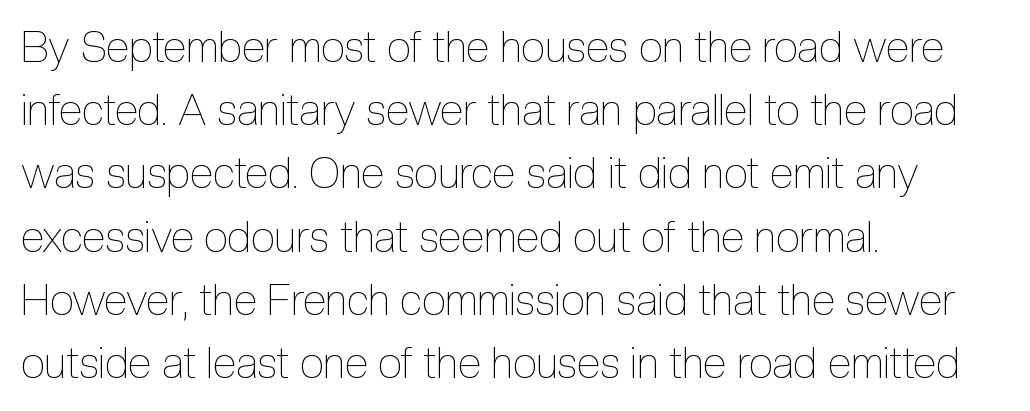
Note the varied advance widths — an 'i' is clearly narrower than an 'm'. Plain, unruled lines of type. Posture: vertical. Compared with typical paragraphs, the rows here are spaced about the same. Caption: standard tracking, unaltered.
